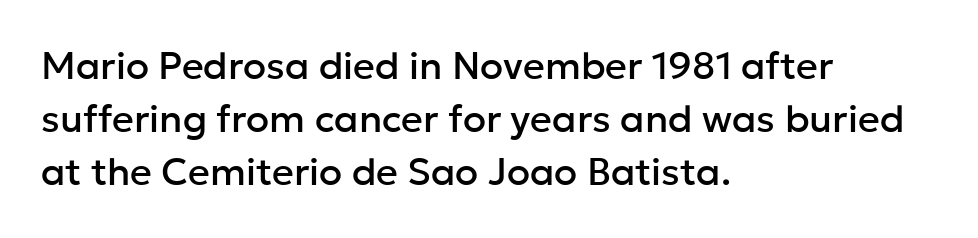
{"serif": "no", "italic": "no", "width": "normal", "stroke_contrast": "low", "x_height": "medium", "monospaced": "no", "underline": "no", "align": "left", "line_spacing": "normal", "line_spacing_ratio": 1.4, "letter_spacing": "normal", "letter_spacing_em": 0.0, "glyph_px": 38}
